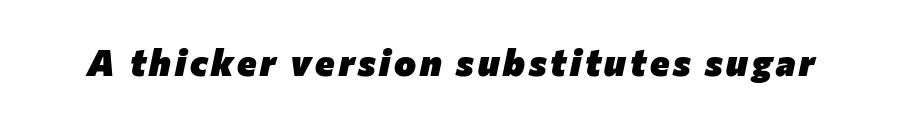
{"italic": "yes", "lean": "right", "slant_degrees": 12, "bold": "yes", "weight": "heavy", "width": "normal", "stroke_contrast": "low", "x_height": "medium", "monospaced": "no", "underline": "no", "glyph_px": 37}
